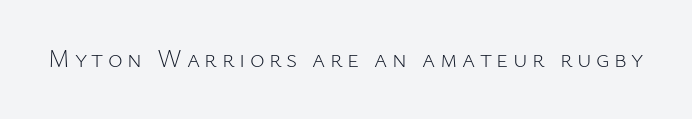
The image shows 25 px text type, upright; set not underlined.
